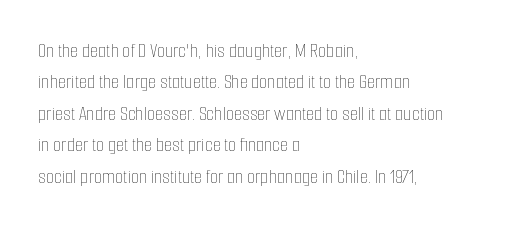
Q: Is the text bold? A: No.
Q: Is the text italic (slanted)? A: No, it is upright.
Q: Is the text underlined? A: No.
Q: How is the paragraph aligned? A: Left-aligned.
Q: Is the spacing between letters normal or unusually wide? A: Normal.
Q: Is the spacing between lines tight, normal or loose? A: Normal.
